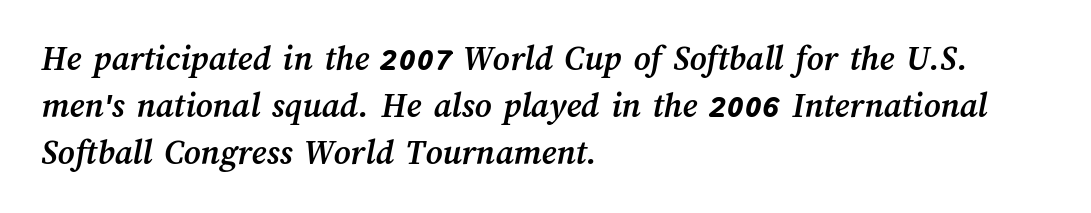
Q: Is the text bold? A: Yes.
Q: Is the text underlined? A: No.
Q: How is the paragraph aligned? A: Left-aligned.
Q: Is the spacing between letters normal or unusually wide? A: Normal.
Q: Is the spacing between lines tight, normal or loose? A: Normal.
Q: Width (condensed, normal, or wide)? A: Normal.
Q: Stroke contrast? A: Medium.
Q: x-height? A: Medium.
Q: Monospaced? A: No.
